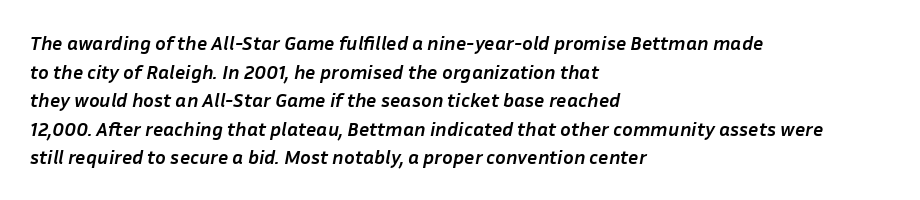
{"italic": "yes", "lean": "right", "slant_degrees": 10, "bold": "yes", "underline": "no", "align": "left", "line_spacing": "normal", "line_spacing_ratio": 1.43, "letter_spacing": "normal", "letter_spacing_em": 0.0, "glyph_px": 20}
